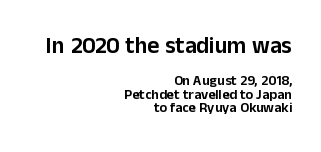
Q: Is the text italic (slanted)? A: No, it is upright.
Q: Is the text underlined? A: No.
Q: How is the paragraph aligned? A: Right-aligned.
Q: Is the spacing between letters normal or unusually wide? A: Normal.
Q: Is the spacing between lines tight, normal or loose? A: Tight.
Q: Which block of text is set in a larger size, the first (top) or the second (bottom)? A: The first (top) one.
